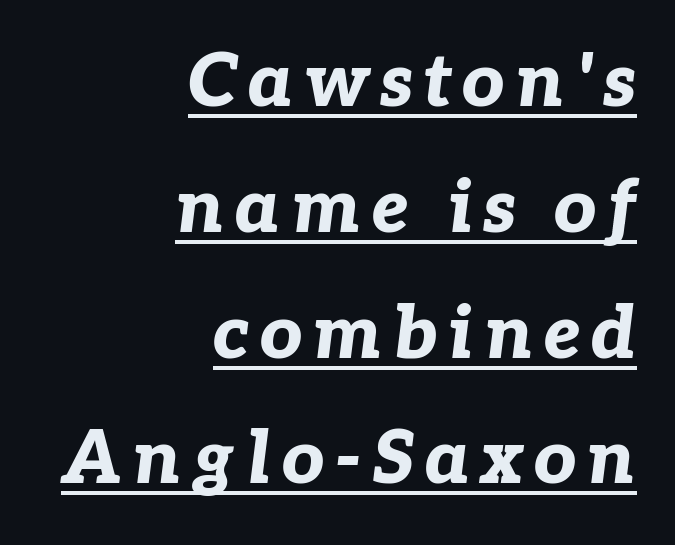
The vertical gap from one line to the next is medium. Horizontally, the lines are justified to the trailing edge only. Check the space under the baseline: a stroke is drawn there. Think of a printed novel: that variable character pitch is what you see here. This sample uses an oblique cut, with every glyph tilted off the vertical. Its strokes are broad and dark, the hallmark of bold type.
